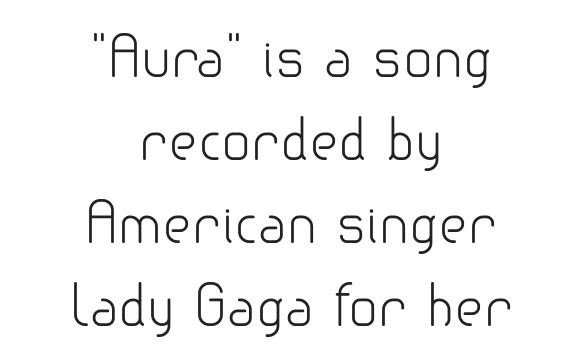
Q: Is the text bold? A: No.
Q: Is the text italic (slanted)? A: No, it is upright.
Q: Is the typeface a serif or a sans-serif typeface? A: Sans-serif.
Q: Is the text underlined? A: No.
Q: How is the paragraph aligned? A: Centered.
Q: Is the spacing between letters normal or unusually wide? A: Normal.
Q: Is the spacing between lines tight, normal or loose? A: Normal.
Q: Width (condensed, normal, or wide)? A: Normal.
Q: Stroke contrast? A: Low.
Q: x-height? A: Small.
Q: Monospaced? A: No.
